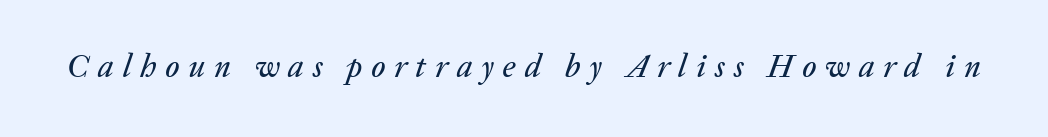
{"italic": "yes", "lean": "right", "slant_degrees": 20, "width": "normal", "stroke_contrast": "low", "x_height": "medium", "monospaced": "no", "underline": "no", "letter_spacing": "wide", "letter_spacing_em": 0.28, "glyph_px": 32}
